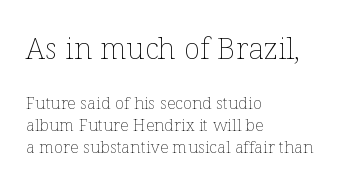
{"italic": "no", "bold": "no", "weight": "thin", "width": "normal", "stroke_contrast": "low", "x_height": "medium", "monospaced": "no", "underline": "no", "align": "left", "line_spacing": "normal", "line_spacing_ratio": 1.32, "letter_spacing": "normal", "letter_spacing_em": 0.0, "larger_block": "first", "size_ratio": 1.76, "glyph_px": 30}
